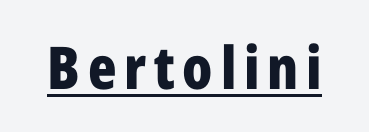
{"serif": "no", "italic": "no", "bold": "yes", "weight": "bold", "width": "condensed", "stroke_contrast": "low", "x_height": "medium", "monospaced": "no", "underline": "yes", "glyph_px": 59}
